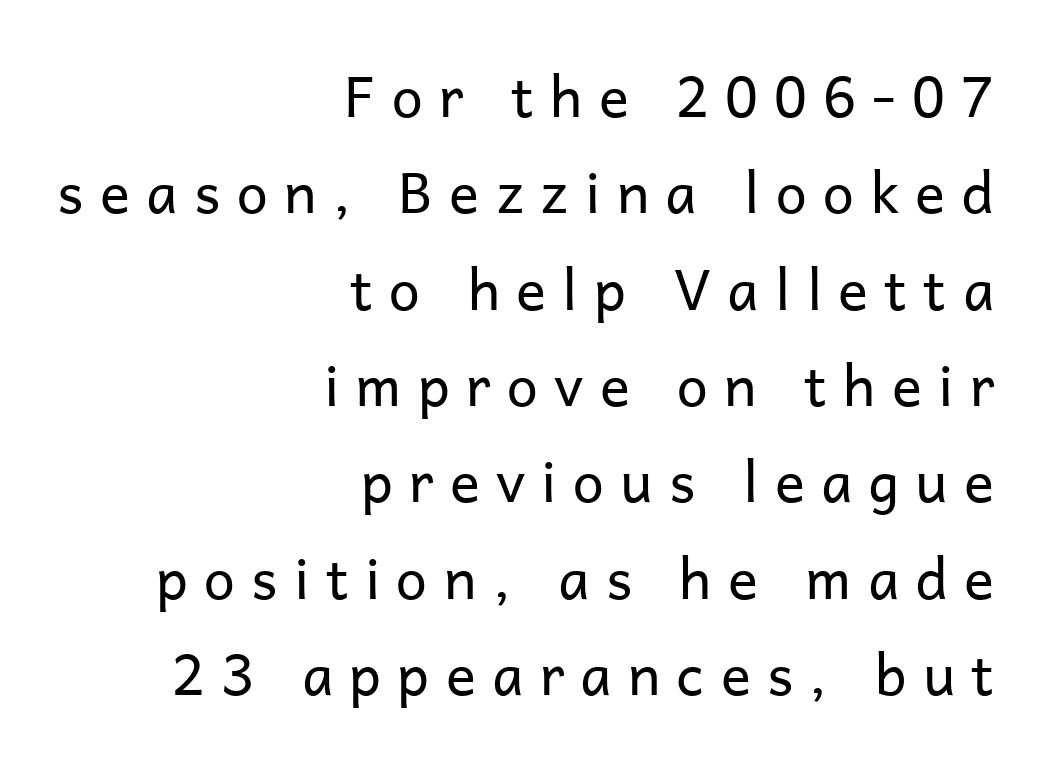
{"serif": "no", "italic": "no", "bold": "no", "weight": "regular", "width": "normal", "stroke_contrast": "low", "x_height": "medium", "monospaced": "no", "underline": "no", "align": "right", "line_spacing_ratio": 1.72, "letter_spacing": "wide", "letter_spacing_em": 0.29, "glyph_px": 56}
